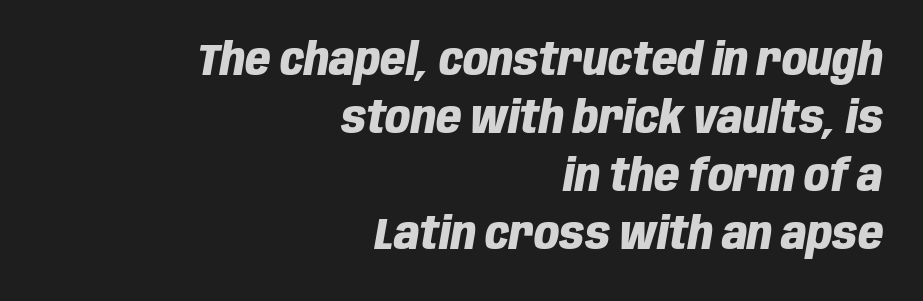
The image shows 44 px heavy, condensed type, italic (leaning right); set right-aligned, normal line spacing (1.32x), normal letter spacing, not underlined; low stroke contrast and a large x-height.
